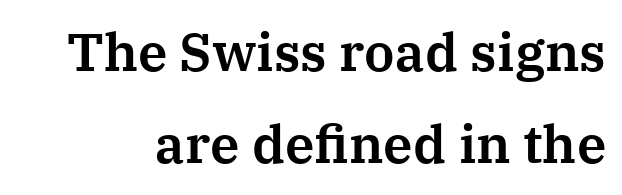
{"serif": "yes", "italic": "no", "width": "normal", "stroke_contrast": "medium", "x_height": "medium", "monospaced": "no", "underline": "no", "line_spacing_ratio": 1.74, "letter_spacing": "normal", "letter_spacing_em": 0.0, "glyph_px": 53}
